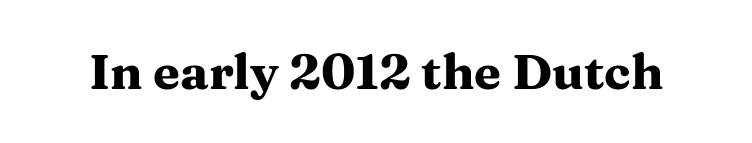
Q: Is the text bold? A: Yes.
Q: Is the text italic (slanted)? A: No, it is upright.
Q: Is the typeface a serif or a sans-serif typeface? A: Serif.
Q: Is the text underlined? A: No.
Q: Is the spacing between letters normal or unusually wide? A: Normal.
Q: Width (condensed, normal, or wide)? A: Wide.
Q: Stroke contrast? A: Medium.
Q: x-height? A: Medium.
Q: Monospaced? A: No.
